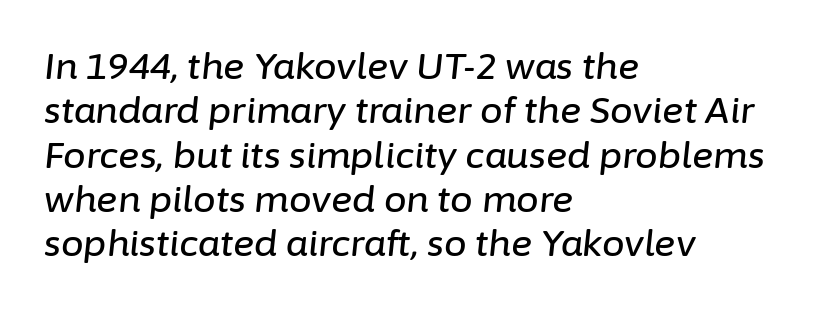
The lines are quadded left. The rendering applies a slant to the glyphs. Note the varied advance widths — an 'i' is clearly narrower than an 'm'. The horizontal fit of the characters is conventional and even. Honestly, there is no underline to notice here at all.
